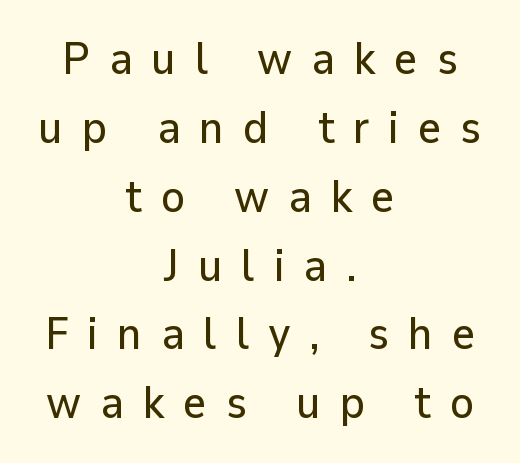
Q: Is the text italic (slanted)? A: No, it is upright.
Q: Is the typeface a serif or a sans-serif typeface? A: Sans-serif.
Q: Is the text underlined? A: No.
Q: How is the paragraph aligned? A: Centered.
Q: Is the spacing between letters normal or unusually wide? A: Unusually wide.
Q: Is the spacing between lines tight, normal or loose? A: Normal.
Q: Width (condensed, normal, or wide)? A: Normal.
Q: Stroke contrast? A: Low.
Q: x-height? A: Medium.
Q: Monospaced? A: No.
